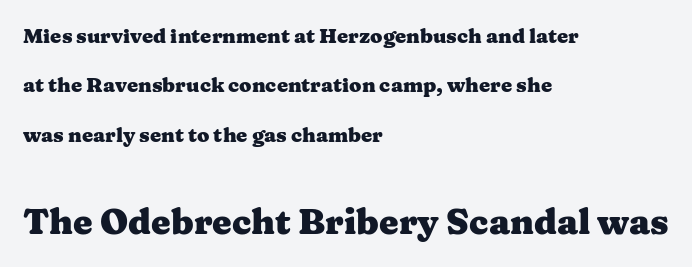
A clean baseline with only descenders dipping below it. Caption: upper text group reduced, lower text group enlarged. Leading is clearly above the norm, producing a sparse column. No extra tracking has been applied to these lines.
